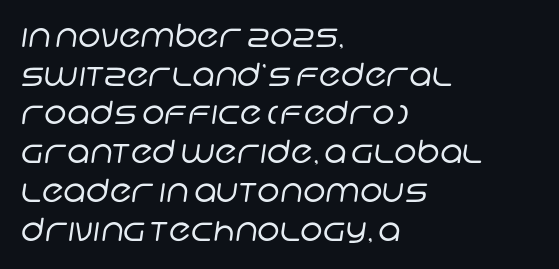
{"serif": "no", "bold": "no", "weight": "regular", "width": "normal", "stroke_contrast": "low", "x_height": "large", "monospaced": "no", "underline": "no", "align": "left", "line_spacing_ratio": 1.21, "letter_spacing": "normal", "letter_spacing_em": 0.0, "glyph_px": 32}
